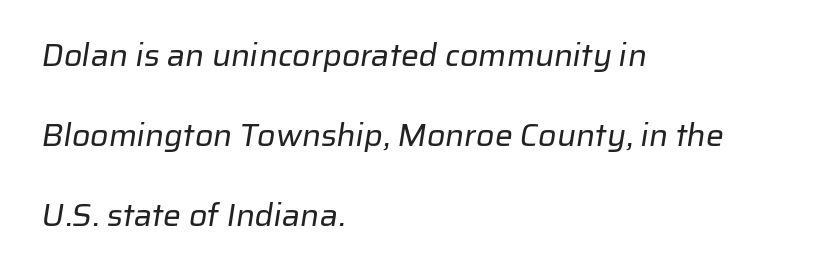
Q: Is the text bold? A: No.
Q: Is the typeface a serif or a sans-serif typeface? A: Sans-serif.
Q: Is the text underlined? A: No.
Q: How is the paragraph aligned? A: Left-aligned.
Q: Is the spacing between letters normal or unusually wide? A: Normal.
Q: Is the spacing between lines tight, normal or loose? A: Loose.
Q: Width (condensed, normal, or wide)? A: Normal.
Q: Stroke contrast? A: Low.
Q: x-height? A: Medium.
Q: Monospaced? A: No.
